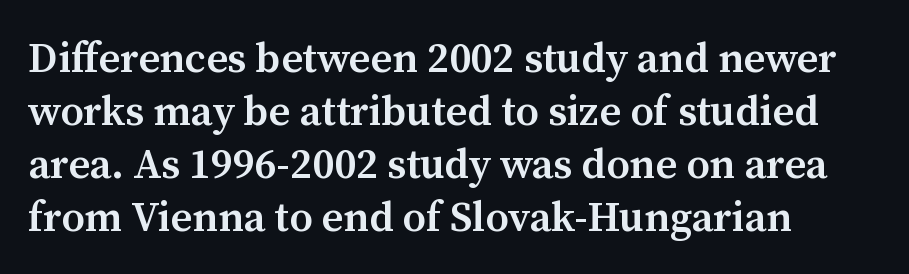
The image shows 42 px semibold serif type, upright; set left-aligned, normal line spacing (1.26x), normal letter spacing, not underlined; medium stroke contrast and a medium x-height.
